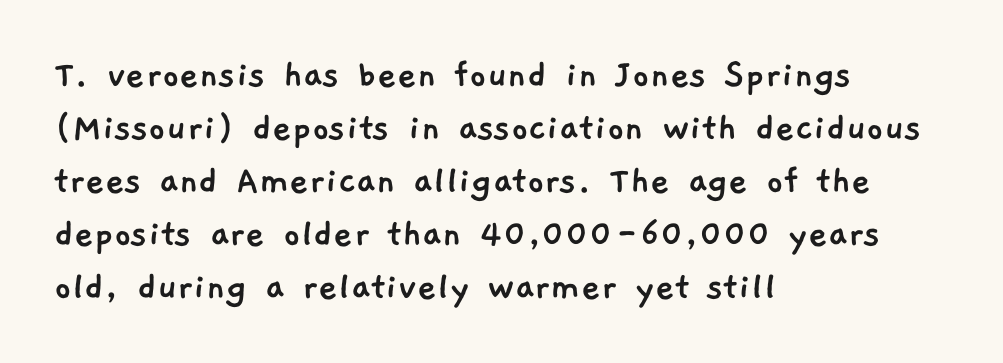
{"serif": "no", "width": "normal", "stroke_contrast": "low", "x_height": "medium", "monospaced": "no", "underline": "no", "align": "left", "line_spacing": "normal", "line_spacing_ratio": 1.26, "letter_spacing": "normal", "letter_spacing_em": 0.0, "glyph_px": 42}
